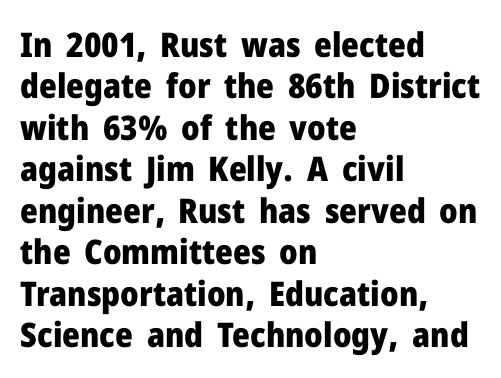
Q: Is the text bold? A: Yes.
Q: Is the text italic (slanted)? A: No, it is upright.
Q: Is the typeface a serif or a sans-serif typeface? A: Sans-serif.
Q: Is the text underlined? A: No.
Q: How is the paragraph aligned? A: Left-aligned.
Q: Is the spacing between letters normal or unusually wide? A: Normal.
Q: Width (condensed, normal, or wide)? A: Normal.
Q: Stroke contrast? A: Low.
Q: x-height? A: Medium.
Q: Monospaced? A: No.
